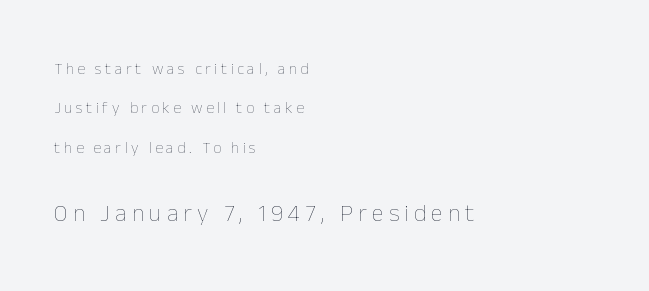
The image shows 24 px text type, upright; set left-aligned, loose line spacing (2.46x), unusually wide letter spacing (+0.22 em), not underlined; the second (bottom) block is 1.5x larger.
